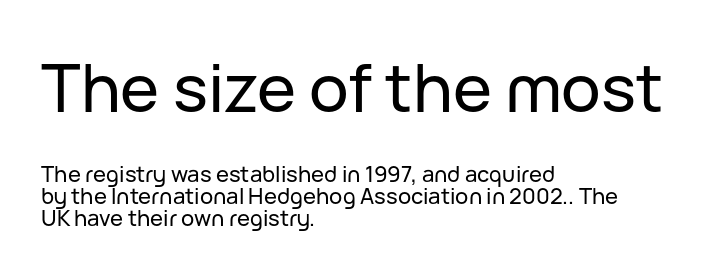
{"serif": "no", "italic": "no", "width": "normal", "stroke_contrast": "low", "x_height": "medium", "monospaced": "no", "underline": "no", "align": "left", "line_spacing": "tight", "line_spacing_ratio": 0.98, "letter_spacing": "normal", "letter_spacing_em": 0.0, "larger_block": "first", "size_ratio": 3.0, "glyph_px": 66}
